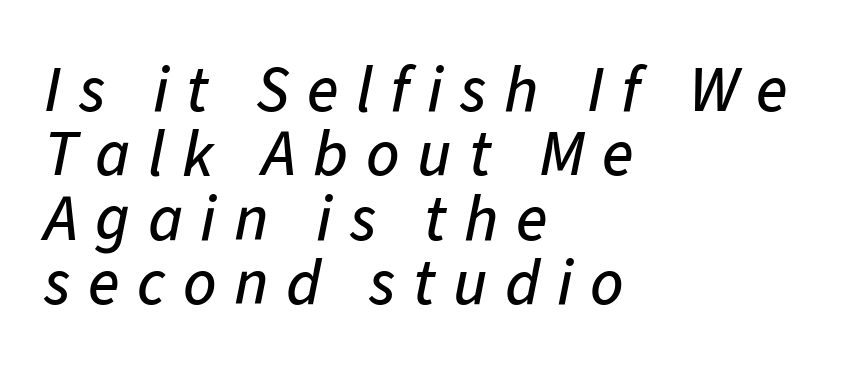
Q: Is the text italic (slanted)? A: Yes, it leans right by about 11 degrees.
Q: Is the text underlined? A: No.
Q: How is the paragraph aligned? A: Left-aligned.
Q: Is the spacing between letters normal or unusually wide? A: Unusually wide.
Q: Is the spacing between lines tight, normal or loose? A: Tight.
Q: Width (condensed, normal, or wide)? A: Normal.
Q: Stroke contrast? A: Low.
Q: x-height? A: Medium.
Q: Monospaced? A: No.
